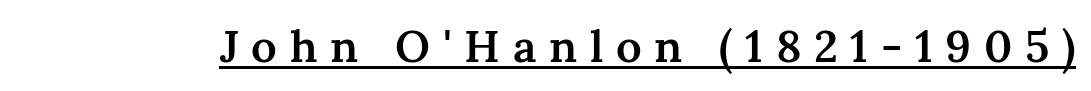
Q: Is the text bold? A: Semi-bold.
Q: Is the text italic (slanted)? A: No, it is upright.
Q: Is the typeface a serif or a sans-serif typeface? A: Serif.
Q: Is the text underlined? A: Yes.
Q: Is the spacing between letters normal or unusually wide? A: Unusually wide.
Q: Width (condensed, normal, or wide)? A: Normal.
Q: Stroke contrast? A: Medium.
Q: x-height? A: Medium.
Q: Monospaced? A: No.
